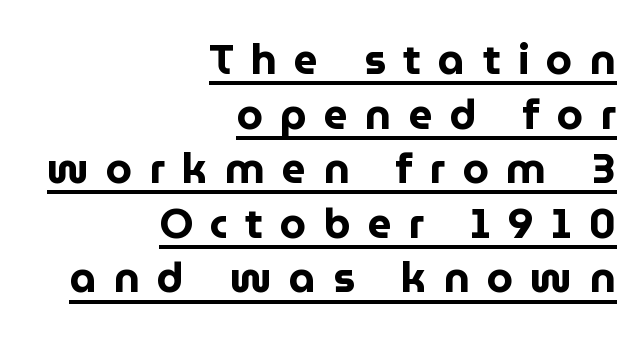
The image shows 42 px bold sans-serif type, upright; set right-aligned, normal line spacing (1.3x), unusually wide letter spacing (+0.41 em), underlined; low stroke contrast and a medium x-height.
